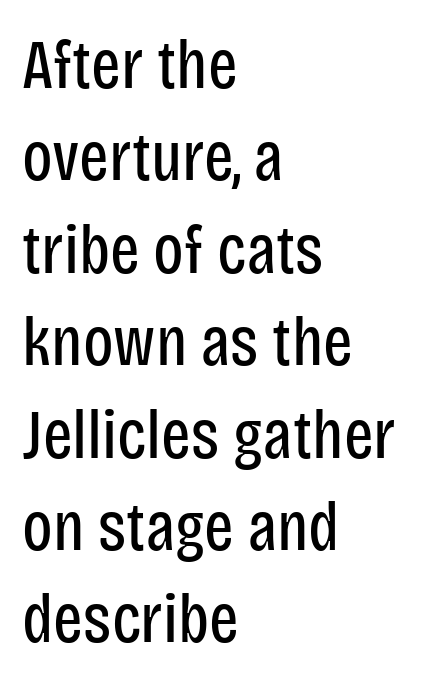
{"serif": "no", "italic": "no", "bold": "no", "weight": "regular", "width": "condensed", "stroke_contrast": "low", "x_height": "large", "monospaced": "no", "underline": "no", "align": "left", "line_spacing": "normal", "line_spacing_ratio": 1.32, "letter_spacing": "normal", "letter_spacing_em": 0.0, "glyph_px": 70}
